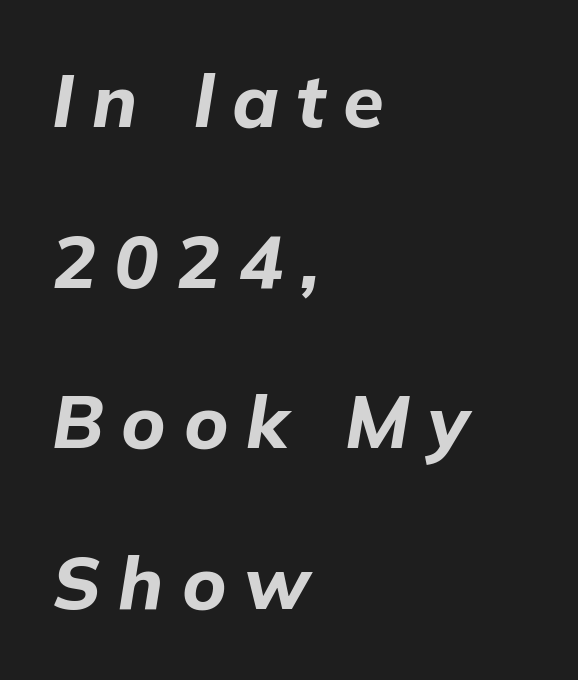
Q: Is the text bold? A: Yes.
Q: Is the text italic (slanted)? A: Yes, it leans right by about 9 degrees.
Q: Is the text underlined? A: No.
Q: How is the paragraph aligned? A: Left-aligned.
Q: Is the spacing between letters normal or unusually wide? A: Unusually wide.
Q: Is the spacing between lines tight, normal or loose? A: Loose.
Q: Width (condensed, normal, or wide)? A: Normal.
Q: Stroke contrast? A: Low.
Q: x-height? A: Medium.
Q: Monospaced? A: No.
